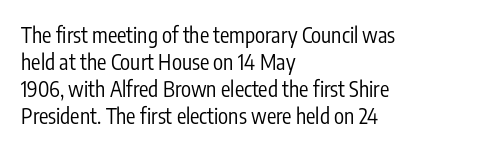
{"italic": "no", "bold": "no", "underline": "no", "align": "left", "line_spacing": "normal", "line_spacing_ratio": 1.29, "letter_spacing": "normal", "letter_spacing_em": 0.0, "glyph_px": 21}
